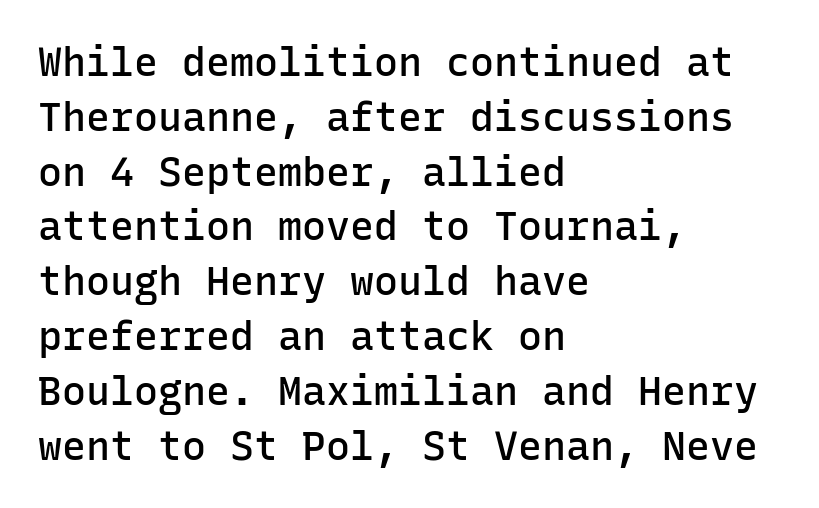
{"serif": "no", "italic": "no", "bold": "semi", "weight": "semibold", "width": "normal", "stroke_contrast": "low", "x_height": "medium", "monospaced": "yes", "underline": "no", "align": "left", "line_spacing": "normal", "line_spacing_ratio": 1.37, "letter_spacing": "normal", "letter_spacing_em": 0.0, "glyph_px": 40}
